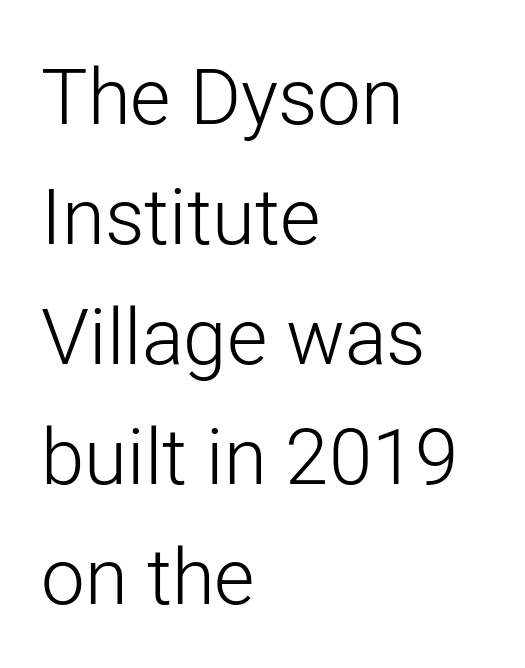
Layout note: lines flush left. Style check: upright. Each word holds together tightly as a unit, with standard inter-letter gaps. Baseline-to-baseline distance is the conventional proportion of letter height. A light-to-regular cut is what we see here.
